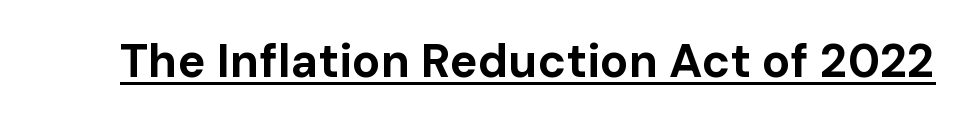
{"serif": "no", "italic": "no", "bold": "yes", "weight": "bold", "width": "normal", "stroke_contrast": "low", "x_height": "medium", "monospaced": "no", "underline": "yes", "letter_spacing": "normal", "letter_spacing_em": 0.0, "glyph_px": 47}
